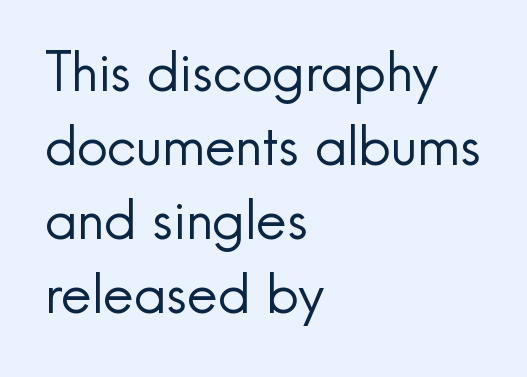
Q: Is the text bold? A: No.
Q: Is the text italic (slanted)? A: No, it is upright.
Q: Is the typeface a serif or a sans-serif typeface? A: Sans-serif.
Q: Is the text underlined? A: No.
Q: How is the paragraph aligned? A: Left-aligned.
Q: Is the spacing between letters normal or unusually wide? A: Normal.
Q: Is the spacing between lines tight, normal or loose? A: Normal.
Q: Width (condensed, normal, or wide)? A: Normal.
Q: x-height? A: Small.
Q: Monospaced? A: No.
